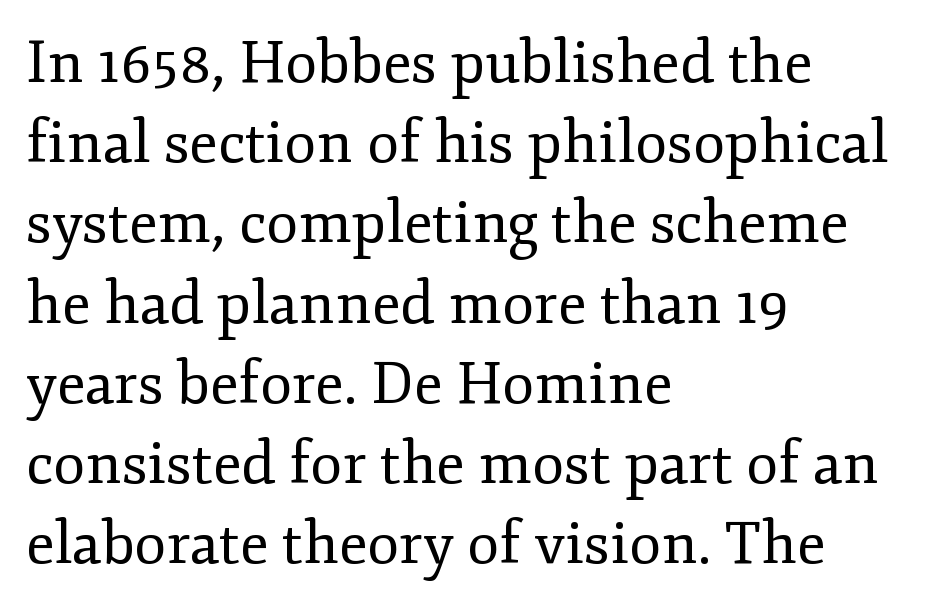
The image shows 59 px regular-weight serif type, upright; set left-aligned, normal line spacing (1.36x), normal letter spacing, not underlined; low stroke contrast and a small x-height.
